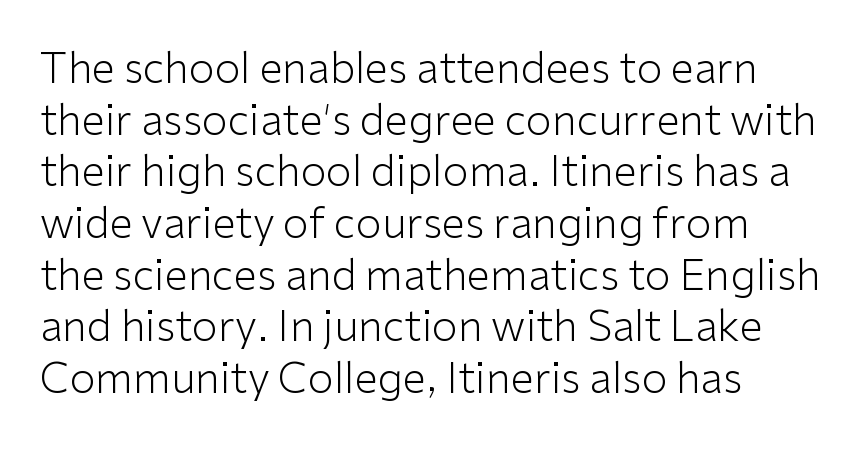
These lines were composed using upright roman letters. Bare-footed words on every line. No chunkiness to these letters — they're not bold. Each letter keeps its own natural width here, so spacing adapts to shape.
